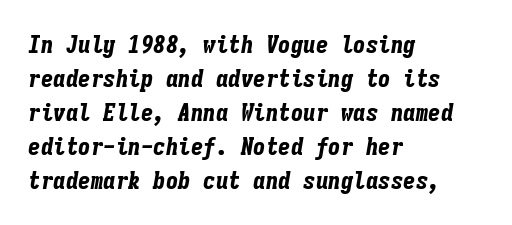
The image shows 25 px bold type, italic (leaning right); set left-aligned, normal line spacing (1.36x), normal letter spacing, not underlined.
